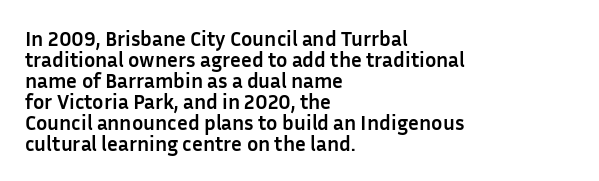
The image shows 21 px bold type, upright; set left-aligned, tight line spacing (1.0x), normal letter spacing, not underlined.
